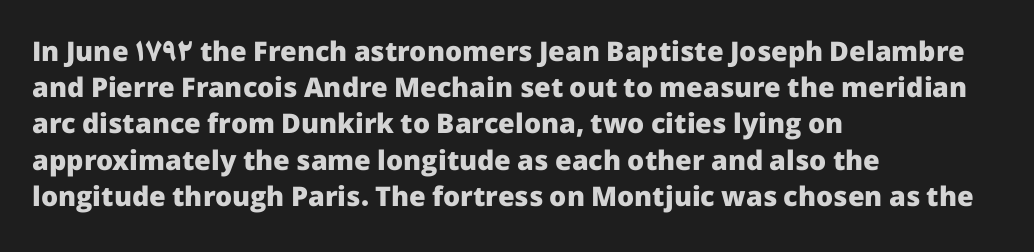
{"italic": "no", "bold": "yes", "underline": "no", "align": "left", "line_spacing": "normal", "line_spacing_ratio": 1.34, "letter_spacing": "normal", "letter_spacing_em": 0.0, "glyph_px": 27}
